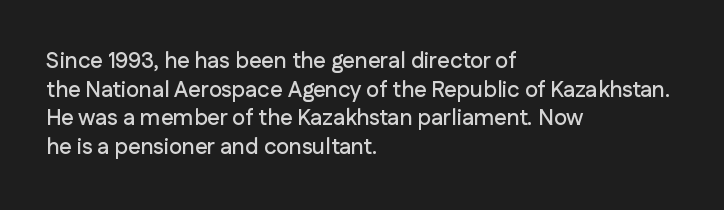
A normal amount of white space separates one row of letters from the next. Unmarked baselines from the first word to the last. These lines were composed using upright roman letters. Compared with typical body copy, the letter spacing here is the same. Line beginnings align vertically; line endings do not.
